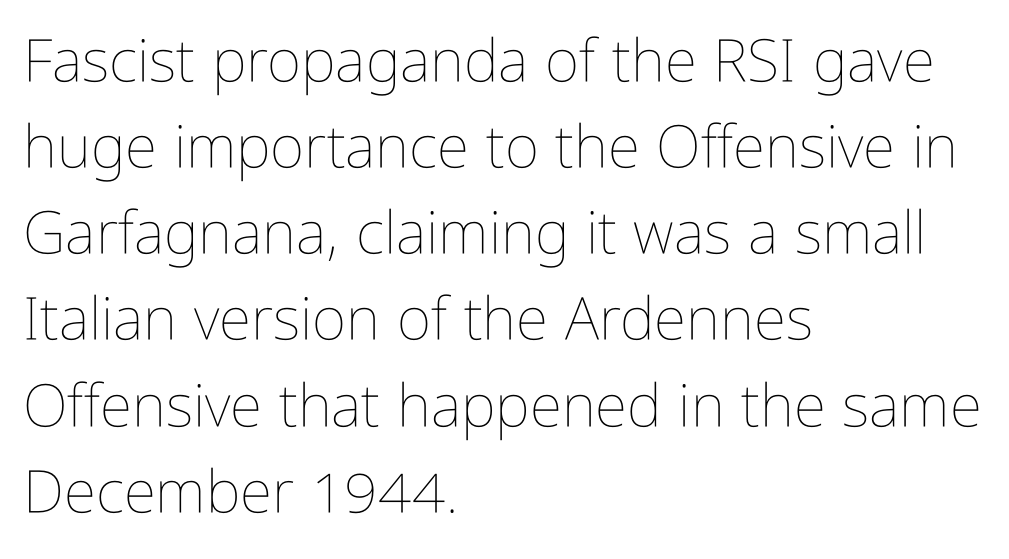
The rows are spaced the way most documents space them. Compared with a centered layout, this one pins lines to the left instead. No italicization has been applied; the sample stays upright. A typesetter would call this proportional, since set widths differ per character. The font is comparable to plain body text, perhaps lighter. Unmarked baselines from the first word to the last.
